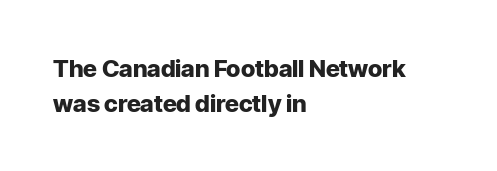
{"italic": "no", "bold": "yes", "underline": "no", "align": "left", "line_spacing": "normal", "line_spacing_ratio": 1.45, "letter_spacing": "normal", "letter_spacing_em": 0.0, "glyph_px": 24}
